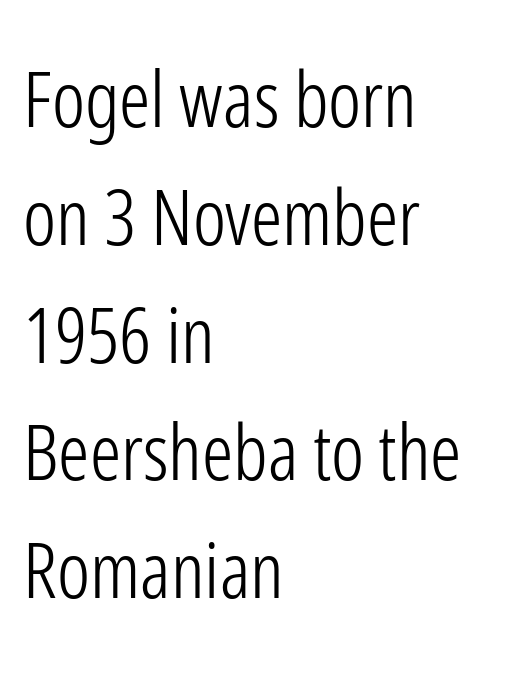
Q: Is the text bold? A: No.
Q: Is the text italic (slanted)? A: No, it is upright.
Q: Is the typeface a serif or a sans-serif typeface? A: Sans-serif.
Q: Is the text underlined? A: No.
Q: How is the paragraph aligned? A: Left-aligned.
Q: Is the spacing between letters normal or unusually wide? A: Normal.
Q: Is the spacing between lines tight, normal or loose? A: Normal.
Q: Width (condensed, normal, or wide)? A: Condensed.
Q: Stroke contrast? A: Low.
Q: x-height? A: Medium.
Q: Monospaced? A: No.
